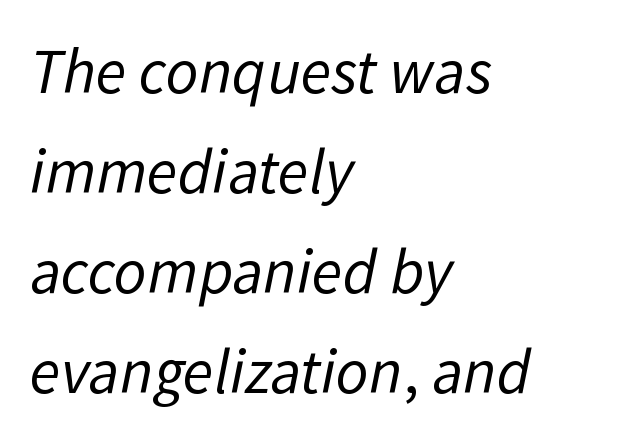
Q: Is the text bold? A: No.
Q: Is the typeface a serif or a sans-serif typeface? A: Sans-serif.
Q: Is the text underlined? A: No.
Q: How is the paragraph aligned? A: Left-aligned.
Q: Is the spacing between letters normal or unusually wide? A: Normal.
Q: Is the spacing between lines tight, normal or loose? A: Normal.
Q: Width (condensed, normal, or wide)? A: Normal.
Q: Stroke contrast? A: Low.
Q: x-height? A: Medium.
Q: Monospaced? A: No.
